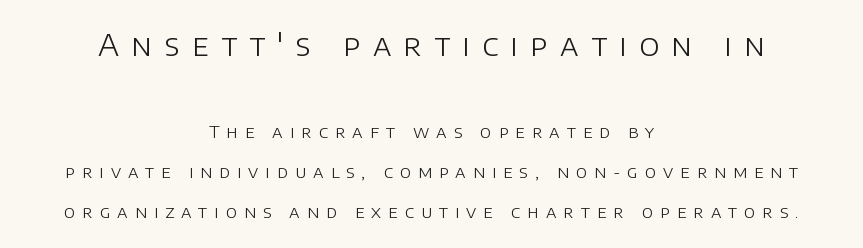
Which chunk is bigger? The first one — the top block dwarfs the bottom. Bare-footed words on every line. In terms of letterform style, serifs are entirely absent. How would I describe the line gaps? Wide and relaxed.
